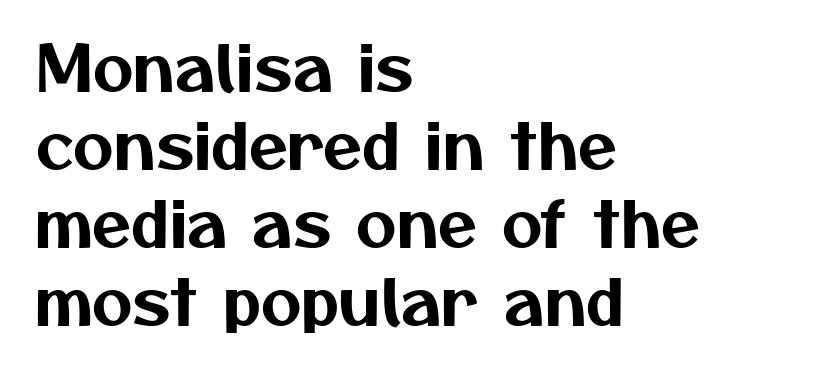
Inter-character spacing is left at the font's built-in metrics. Just letters on the line, the space beneath them empty. Notice how the passage keeps a crisp vertical edge on the left only. To sum up the face: it is a sans, with no serifs. Note the varied advance widths — an 'i' is clearly narrower than an 'm'.
